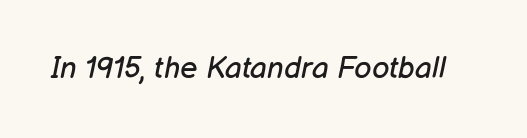
The tracking reads as untouched default to a designer's eye. Each letter keeps its own natural width here, so spacing adapts to shape. Weight class: somewhere from thin through regular. A bare baseline throughout the passage.
